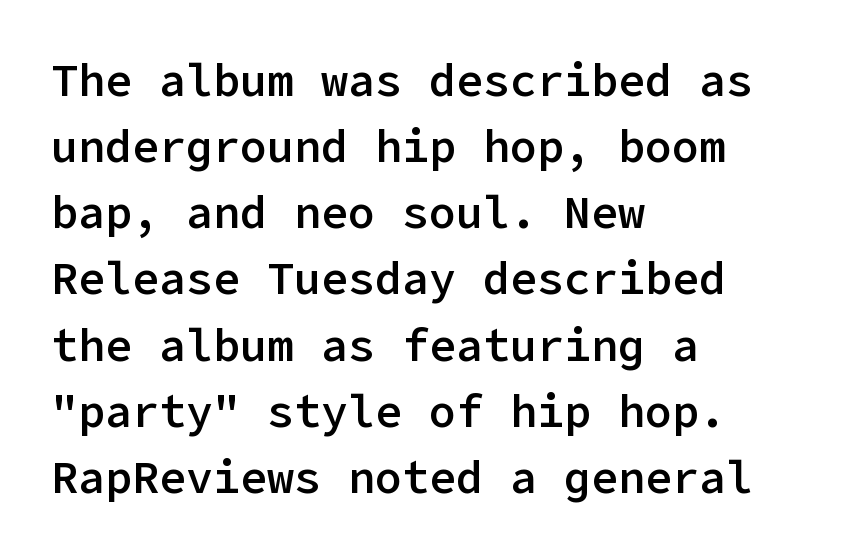
The space directly below the letters is spotless. The type family on display is of the sans-serif kind. The rag falls on the right side of this text block. Compared with an ordinary text face, these strokes are moderately heavier — a semibold. Letter spacing: default. The passage shown stacks its lines at a standard gap.
